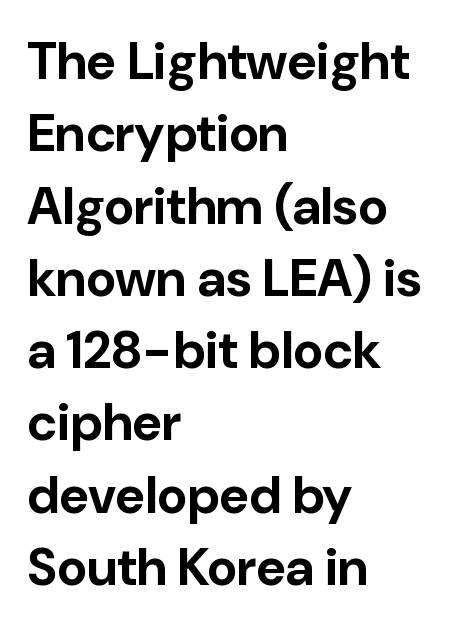
Q: Is the text bold? A: Yes.
Q: Is the text italic (slanted)? A: No, it is upright.
Q: Is the typeface a serif or a sans-serif typeface? A: Sans-serif.
Q: Is the text underlined? A: No.
Q: How is the paragraph aligned? A: Left-aligned.
Q: Is the spacing between letters normal or unusually wide? A: Normal.
Q: Is the spacing between lines tight, normal or loose? A: Normal.
Q: Width (condensed, normal, or wide)? A: Normal.
Q: Stroke contrast? A: Low.
Q: x-height? A: Medium.
Q: Monospaced? A: No.
